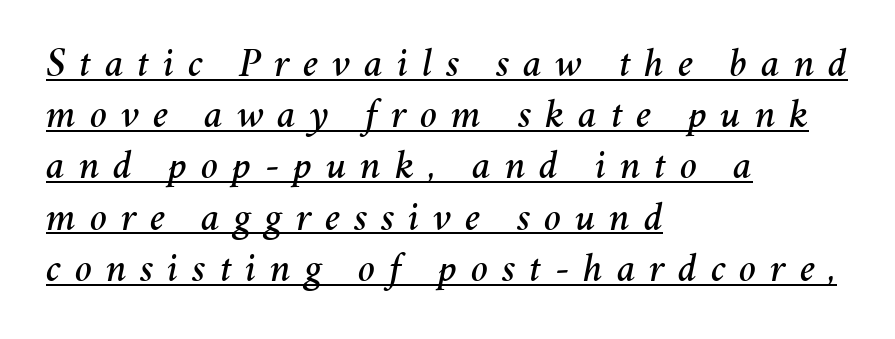
{"italic": "yes", "lean": "right", "slant_degrees": 11, "width": "normal", "stroke_contrast": "medium", "x_height": "medium", "monospaced": "no", "underline": "yes", "align": "left", "line_spacing": "normal", "line_spacing_ratio": 1.25, "letter_spacing": "wide", "letter_spacing_em": 0.33, "glyph_px": 41}
